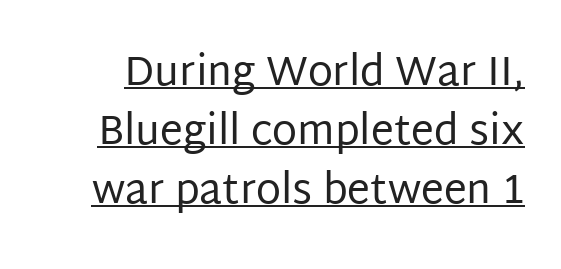
{"serif": "no", "italic": "no", "bold": "no", "weight": "regular", "width": "normal", "stroke_contrast": "low", "x_height": "large", "monospaced": "no", "underline": "yes", "line_spacing": "normal", "line_spacing_ratio": 1.44, "letter_spacing": "normal", "letter_spacing_em": 0.0, "glyph_px": 41}
